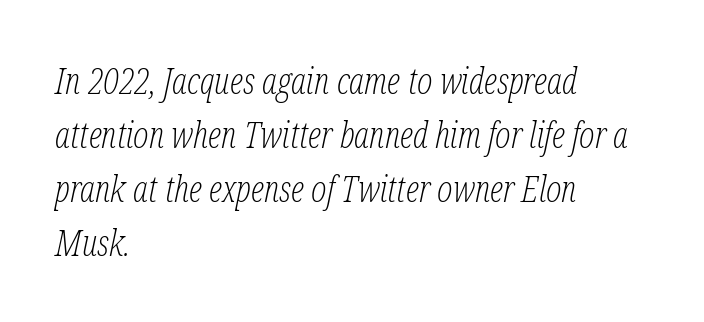
The letters advance in unequal steps, a hallmark of proportional type. Letters rest on an invisible, unmarked baseline. Notice how the stems are inclined rather than vertical — that's the hallmark of italics. Is the type heavy? It reads as light-to-regular instead.
